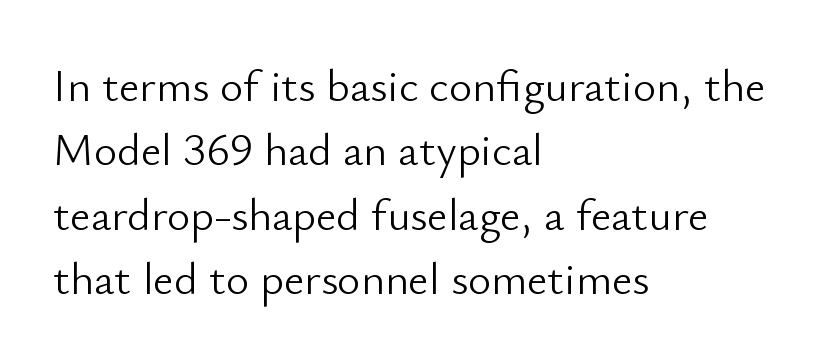
Reading down the block, your eye returns to a fixed left position each line. Regular leading. Nobody touched the tracking dial on this one. The typography opts for an upright posture over an oblique one. Underline: absent.
